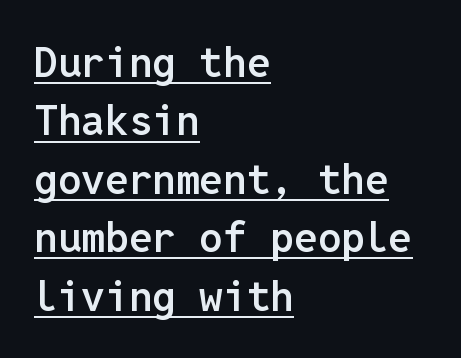
{"serif": "no", "italic": "no", "bold": "semi", "weight": "semibold", "width": "normal", "stroke_contrast": "low", "x_height": "medium", "monospaced": "yes", "underline": "yes", "align": "left", "line_spacing": "normal", "line_spacing_ratio": 1.39, "letter_spacing": "normal", "letter_spacing_em": 0.0, "glyph_px": 42}
